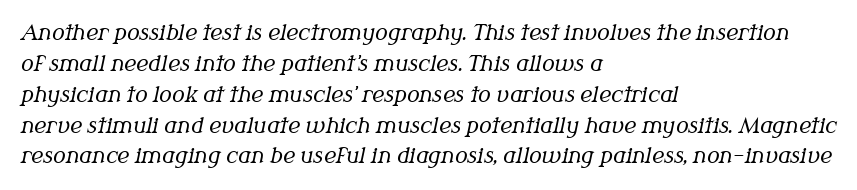
{"italic": "yes", "lean": "right", "slant_degrees": 12, "bold": "no", "underline": "no", "align": "left", "line_spacing": "normal", "line_spacing_ratio": 1.47, "letter_spacing": "normal", "letter_spacing_em": 0.0, "glyph_px": 21}
